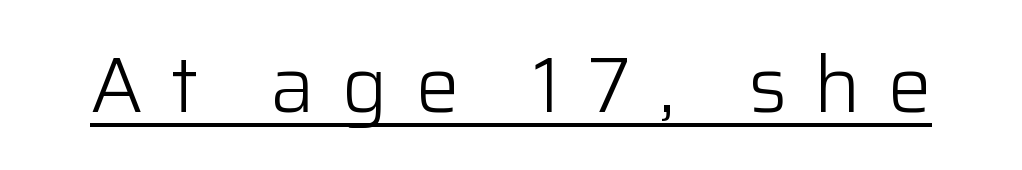
Q: Is the text bold? A: No.
Q: Is the text italic (slanted)? A: No, it is upright.
Q: Is the typeface a serif or a sans-serif typeface? A: Sans-serif.
Q: Is the text underlined? A: Yes.
Q: Is the spacing between letters normal or unusually wide? A: Unusually wide.
Q: Width (condensed, normal, or wide)? A: Normal.
Q: Stroke contrast? A: Low.
Q: x-height? A: Medium.
Q: Monospaced? A: No.
